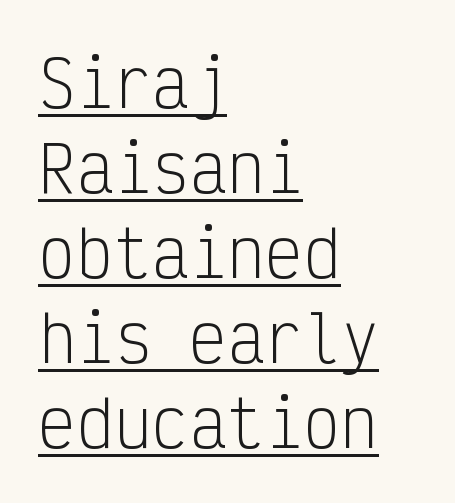
The image shows 63 px light, condensed sans-serif type, upright, monospaced; set left-aligned, normal line spacing (1.35x), normal letter spacing, underlined; low stroke contrast and a medium x-height.
